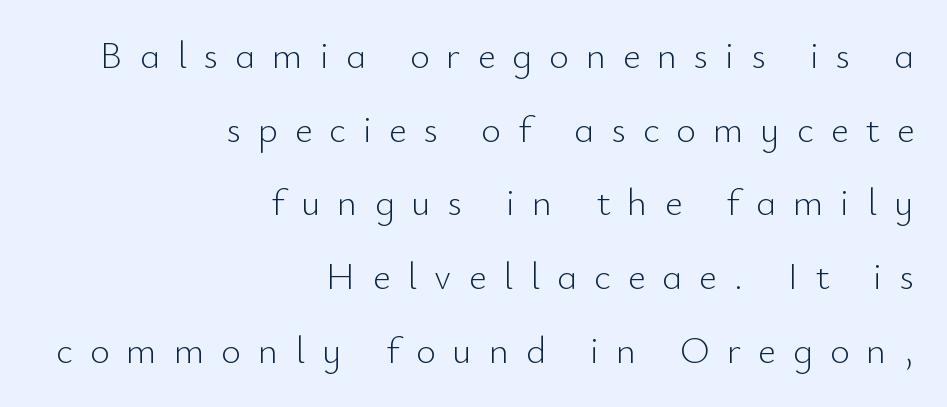
Q: Is the text bold? A: No.
Q: Is the text italic (slanted)? A: No, it is upright.
Q: Is the typeface a serif or a sans-serif typeface? A: Sans-serif.
Q: Is the text underlined? A: No.
Q: How is the paragraph aligned? A: Right-aligned.
Q: Is the spacing between letters normal or unusually wide? A: Unusually wide.
Q: Is the spacing between lines tight, normal or loose? A: Loose.
Q: Width (condensed, normal, or wide)? A: Normal.
Q: Stroke contrast? A: Low.
Q: x-height? A: Small.
Q: Monospaced? A: No.
